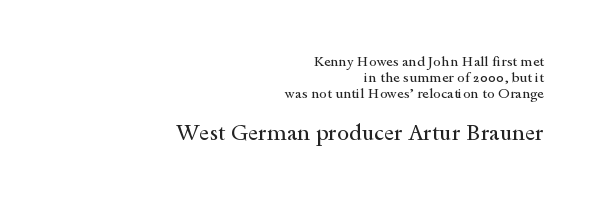
Q: Is the text bold? A: No.
Q: Is the text italic (slanted)? A: No, it is upright.
Q: Is the text underlined? A: No.
Q: How is the paragraph aligned? A: Right-aligned.
Q: Is the spacing between letters normal or unusually wide? A: Normal.
Q: Is the spacing between lines tight, normal or loose? A: Tight.
Q: Which block of text is set in a larger size, the first (top) or the second (bottom)? A: The second (bottom) one.
